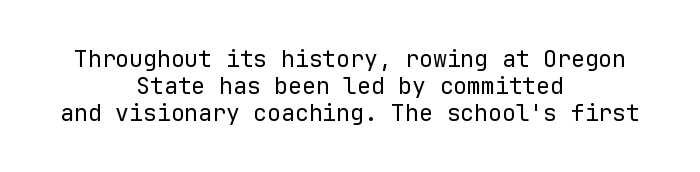
The font's upright variant was chosen for this text. The baseline area is clear. Tracking here is standard; glyphs follow each other at the usual distance. The compositor balanced each line on the midline.
